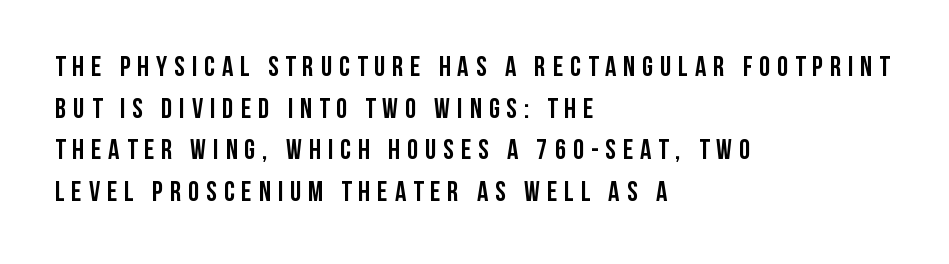
The gap between lines stays unmarked. The rendering uses a moderate line-height, typical for paragraphs. The letters advance in unequal steps, a hallmark of proportional type. Glyph-to-glyph distance is far greater than everyday printed text.
